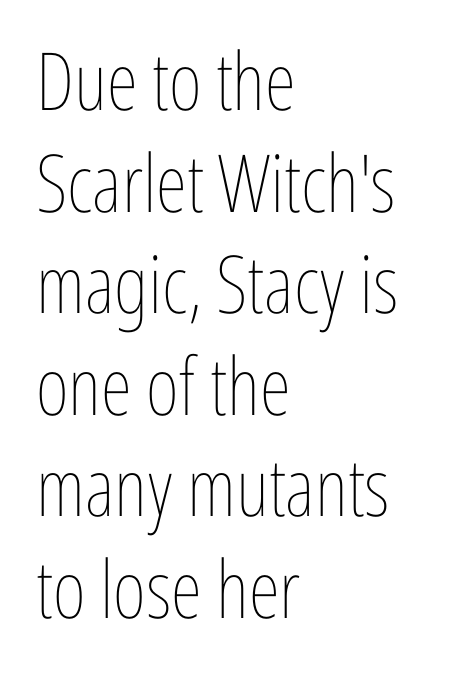
The typography opts for an upright posture over an oblique one. This sample keeps an unexceptional amount of space between lines. The lines are quadded left. The letters advance in unequal steps, a hallmark of proportional type. The words here are not underlined.
